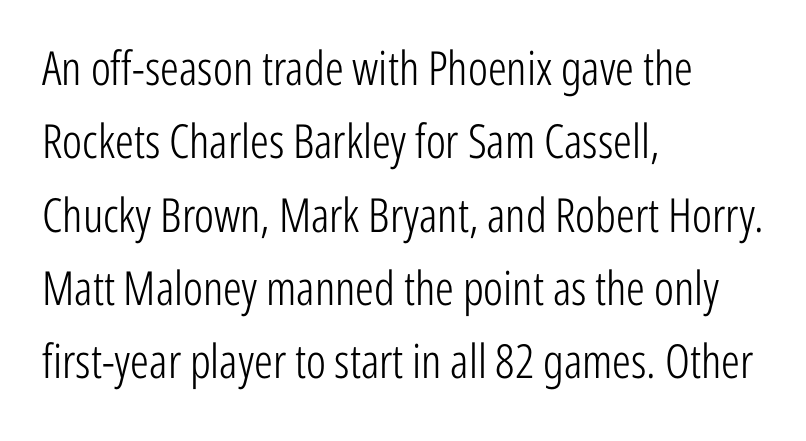
{"serif": "no", "italic": "no", "bold": "no", "weight": "light", "width": "condensed", "stroke_contrast": "low", "x_height": "medium", "monospaced": "no", "underline": "no", "align": "left", "line_spacing": "normal", "line_spacing_ratio": 1.56, "letter_spacing": "normal", "letter_spacing_em": 0.0, "glyph_px": 47}
